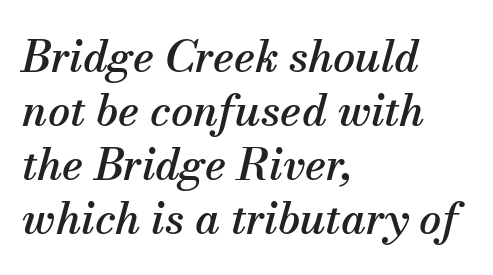
Q: Is the text italic (slanted)? A: Yes, it leans right by about 13 degrees.
Q: Is the typeface a serif or a sans-serif typeface? A: Serif.
Q: Is the text underlined? A: No.
Q: How is the paragraph aligned? A: Left-aligned.
Q: Is the spacing between letters normal or unusually wide? A: Normal.
Q: Width (condensed, normal, or wide)? A: Normal.
Q: Stroke contrast? A: Medium.
Q: x-height? A: Small.
Q: Monospaced? A: No.
